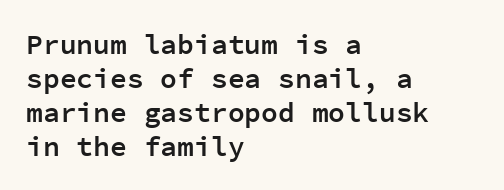
The image shows 28 px semibold sans-serif type, upright, monospaced; set left-aligned, line spacing 1.21x, normal letter spacing, not underlined; low stroke contrast and a medium x-height.
